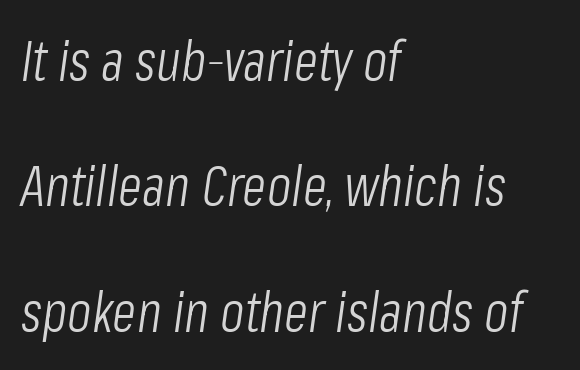
One glance says open: line gaps are wider than usual. Does extra space separate the letters? No, they use regular spacing. If you drew a ruler down the left edge, every line would touch it. These lines are rendered in a variable-pitch font. Stem width sits at or under what a default text font uses.
